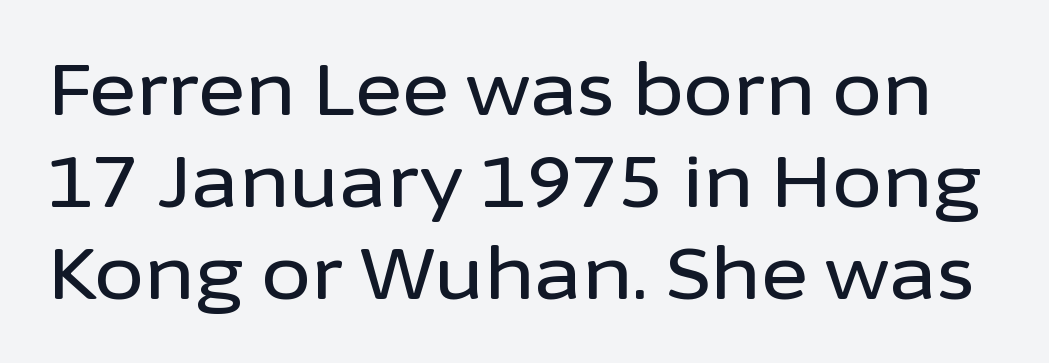
Q: Is the text italic (slanted)? A: No, it is upright.
Q: Is the typeface a serif or a sans-serif typeface? A: Sans-serif.
Q: Is the text underlined? A: No.
Q: Is the spacing between letters normal or unusually wide? A: Normal.
Q: Is the spacing between lines tight, normal or loose? A: Normal.
Q: Width (condensed, normal, or wide)? A: Normal.
Q: Stroke contrast? A: Low.
Q: x-height? A: Medium.
Q: Monospaced? A: No.
